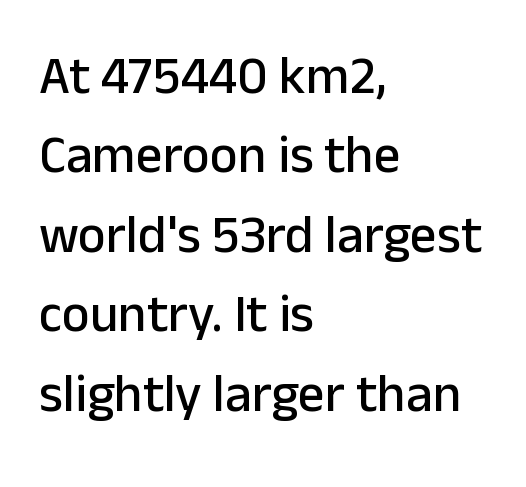
Q: Is the text italic (slanted)? A: No, it is upright.
Q: Is the typeface a serif or a sans-serif typeface? A: Sans-serif.
Q: Is the text underlined? A: No.
Q: How is the paragraph aligned? A: Left-aligned.
Q: Is the spacing between letters normal or unusually wide? A: Normal.
Q: Is the spacing between lines tight, normal or loose? A: Normal.
Q: Width (condensed, normal, or wide)? A: Normal.
Q: Stroke contrast? A: Low.
Q: x-height? A: Medium.
Q: Monospaced? A: No.
